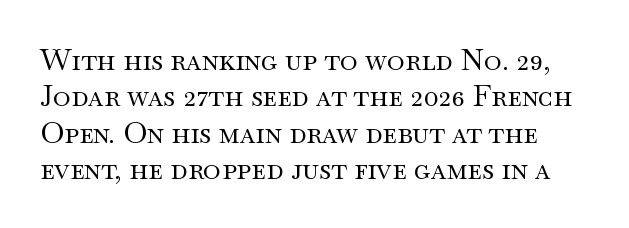
The lettering stays uniformly vertical, giving the passage a roman look. The typeface has the unassuming heft of standard copy or less. Underlining? Definitely not there. You could not count columns in this text — the font is proportionally spaced.
